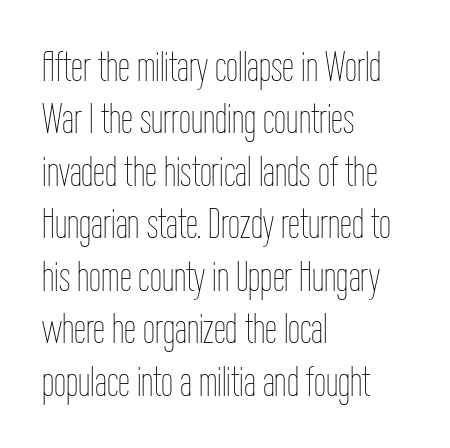
The rendering uses natural spacing where letterforms have individual widths. The passage shown is not bold in any degree. The rendering anchors every line to the left-hand side. This rendering leaves character spacing at its baseline value. Type without underlining. Characters remain perfectly vertical along every line.
